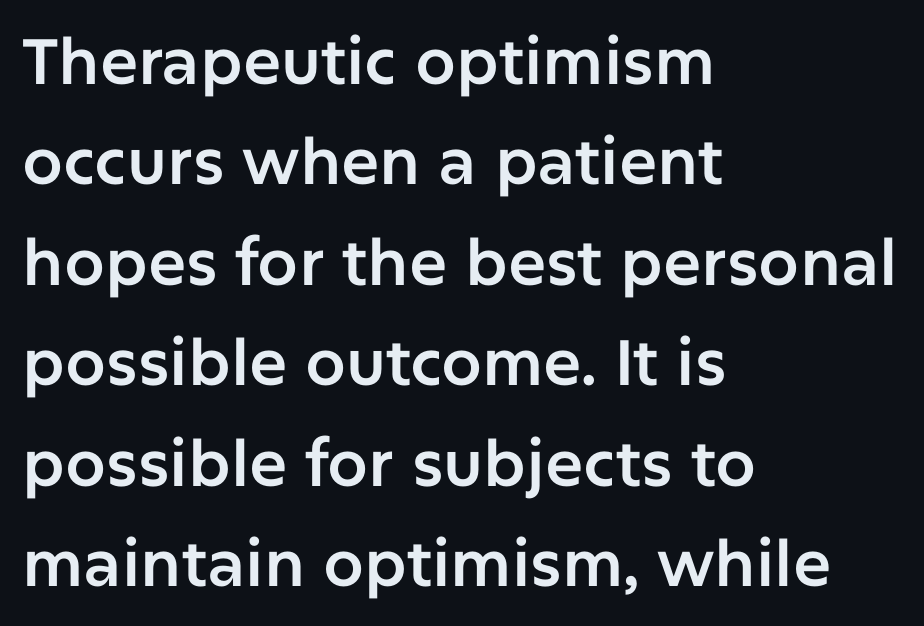
The image shows 64 px sans-serif type, upright; set left-aligned, normal line spacing (1.57x), normal letter spacing, not underlined; low stroke contrast and a medium x-height.
